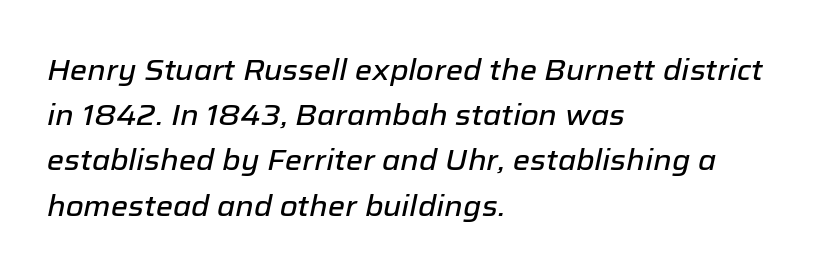
The image shows 29 px text type, italic (leaning right); set left-aligned, normal line spacing (1.56x), normal letter spacing, not underlined; low stroke contrast and a medium x-height.
